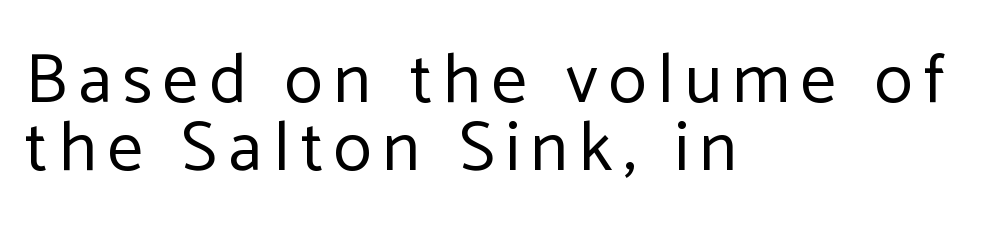
Q: Is the text bold? A: No.
Q: Is the text italic (slanted)? A: No, it is upright.
Q: Is the typeface a serif or a sans-serif typeface? A: Sans-serif.
Q: Is the text underlined? A: No.
Q: How is the paragraph aligned? A: Left-aligned.
Q: Is the spacing between lines tight, normal or loose? A: Tight.
Q: Width (condensed, normal, or wide)? A: Normal.
Q: Stroke contrast? A: Low.
Q: x-height? A: Medium.
Q: Monospaced? A: No.
